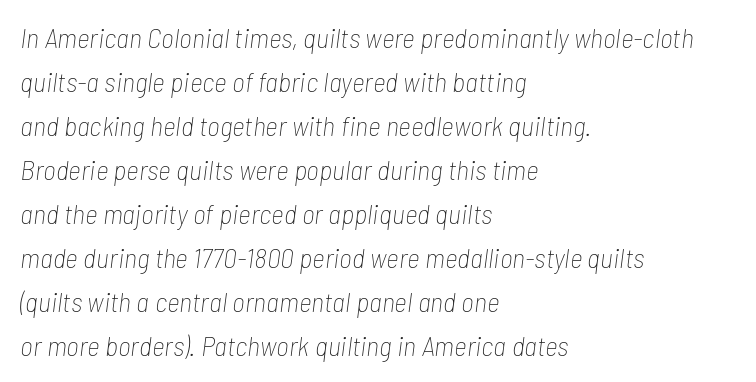
This sample keeps an unexceptional amount of space between lines. Ink coverage per letter is moderate at most. Check under the words: just untouched page. Spacing between characters is what you'd get straight out of the box. The face used here is proportionally spaced, like ordinary book or web type. Posture: slanted.
